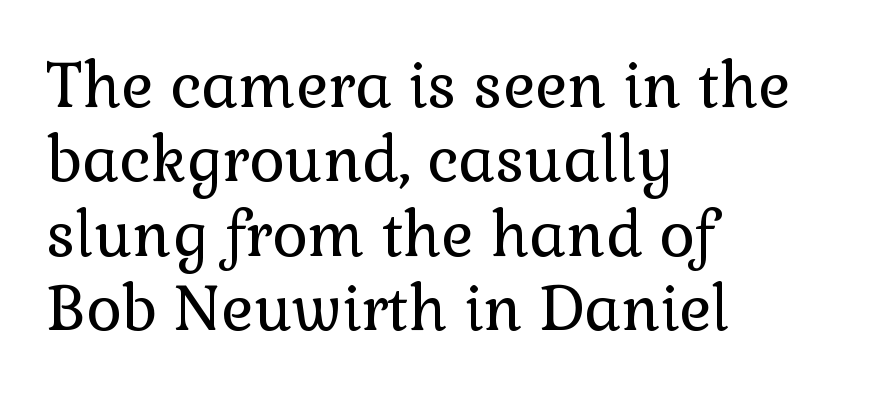
Bare-footed words on every line. Upright lettering throughout. Do the characters align in a grid? No, the font is proportional. Teacher's note: observe the even left margin — that is flush-left alignment. The type is set solid horizontally, with unmodified tracking.
